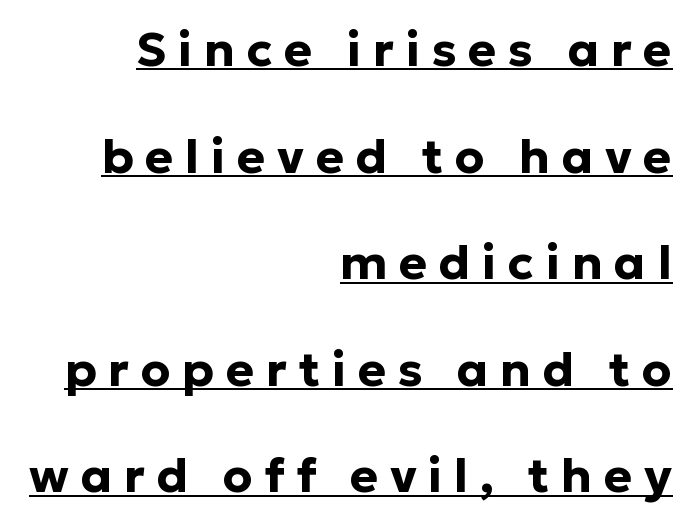
If you drew a line through each stem, it would be perfectly vertical. These lines are set flush right with a ragged left edge. A full-strength bold gives these letters their thick strokes. This sample uses a sans-serif face. Decoration check: the copy is underlined.
